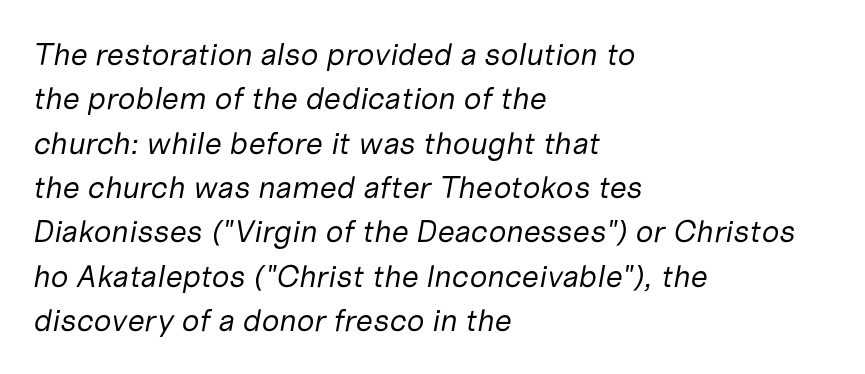
Q: Is the text bold? A: No.
Q: Is the text italic (slanted)? A: Yes, it leans right by about 10 degrees.
Q: Is the text underlined? A: No.
Q: How is the paragraph aligned? A: Left-aligned.
Q: Is the spacing between letters normal or unusually wide? A: Normal.
Q: Is the spacing between lines tight, normal or loose? A: Normal.
Q: Width (condensed, normal, or wide)? A: Normal.
Q: Stroke contrast? A: Low.
Q: x-height? A: Medium.
Q: Monospaced? A: No.
